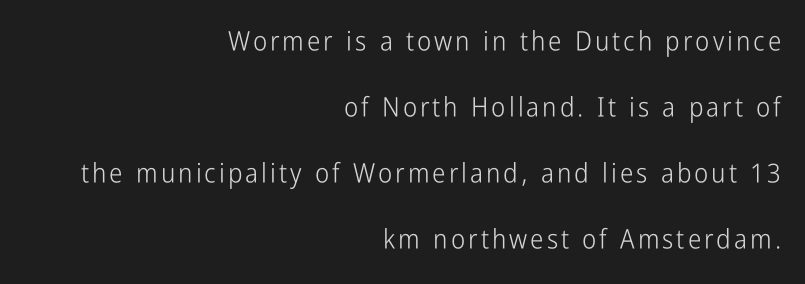
The type sits square on the baseline with zero lean. The area under the type is left untouched. Heaviness? Minimal to ordinary, like unemphasized prose. The lines in this sample share a right terminus and differ only in where they begin. Vertical spacing — loose.
